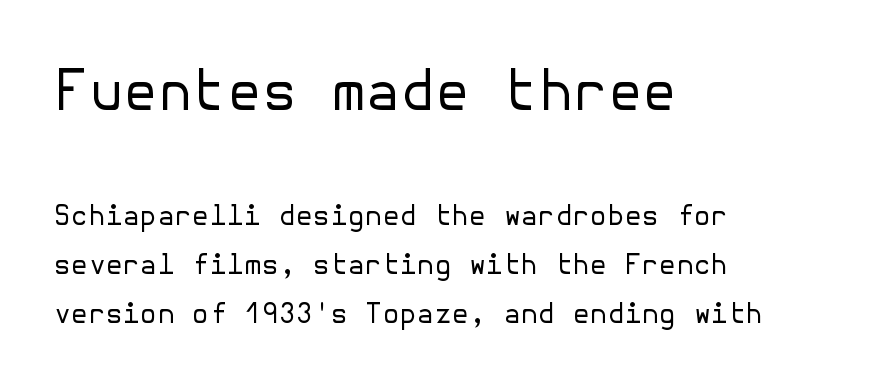
Q: Is the text bold? A: No.
Q: Is the text italic (slanted)? A: No, it is upright.
Q: Is the typeface a serif or a sans-serif typeface? A: Sans-serif.
Q: Is the text underlined? A: No.
Q: How is the paragraph aligned? A: Left-aligned.
Q: Is the spacing between letters normal or unusually wide? A: Normal.
Q: Which block of text is set in a larger size, the first (top) or the second (bottom)? A: The first (top) one.
Q: Width (condensed, normal, or wide)? A: Normal.
Q: Stroke contrast? A: Low.
Q: x-height? A: Medium.
